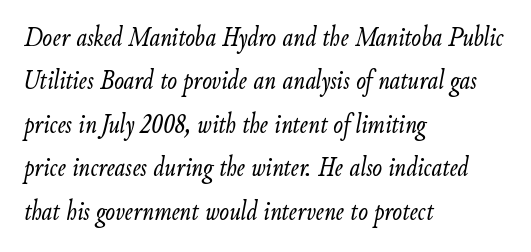
{"italic": "yes", "lean": "right", "slant_degrees": 9, "bold": "no", "weight": "light", "width": "condensed", "stroke_contrast": "low", "x_height": "small", "monospaced": "no", "underline": "no", "align": "left", "line_spacing": "normal", "line_spacing_ratio": 1.5, "letter_spacing": "normal", "letter_spacing_em": 0.0, "glyph_px": 29}
